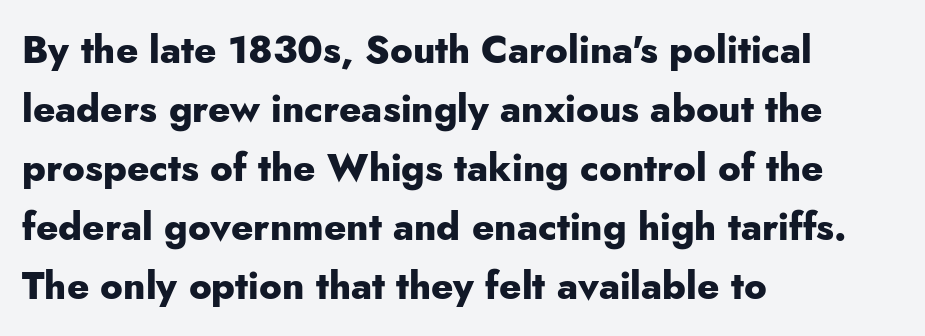
The zone under the glyphs is completely vacant. The face used here is a sans, in the tradition of grotesques and geometrics. Here the designer chose a conventional face with non-uniform glyph widths. The paragraph has a hard left edge and a soft right edge.
